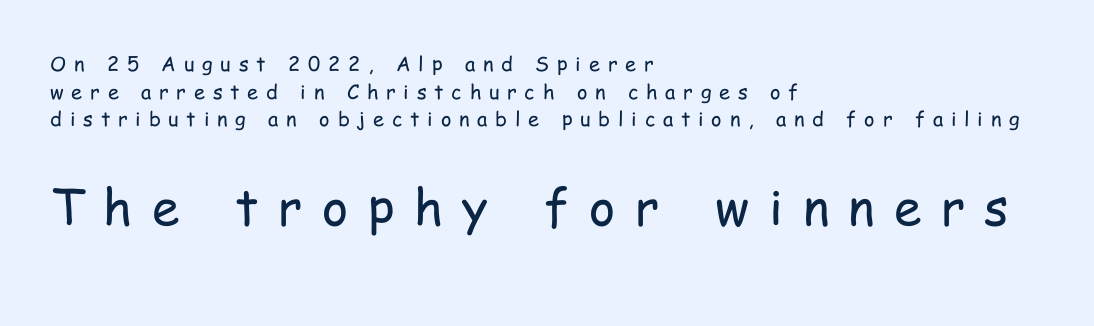
{"serif": "no", "italic": "no", "bold": "no", "weight": "regular", "width": "condensed", "stroke_contrast": "low", "x_height": "medium", "monospaced": "no", "underline": "no", "align": "left", "line_spacing": "normal", "line_spacing_ratio": 1.38, "letter_spacing": "wide", "letter_spacing_em": 0.39, "larger_block": "second", "size_ratio": 2.5, "glyph_px": 50}
